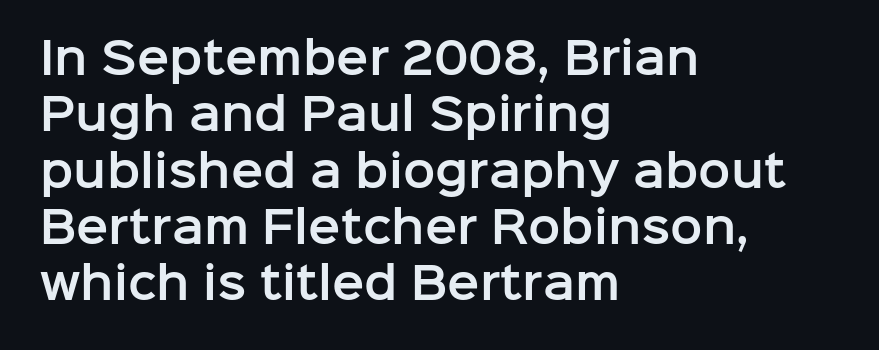
Q: Is the text italic (slanted)? A: No, it is upright.
Q: Is the typeface a serif or a sans-serif typeface? A: Sans-serif.
Q: Is the text underlined? A: No.
Q: How is the paragraph aligned? A: Left-aligned.
Q: Is the spacing between letters normal or unusually wide? A: Normal.
Q: Is the spacing between lines tight, normal or loose? A: Normal.
Q: Width (condensed, normal, or wide)? A: Normal.
Q: Stroke contrast? A: Low.
Q: x-height? A: Medium.
Q: Monospaced? A: No.
